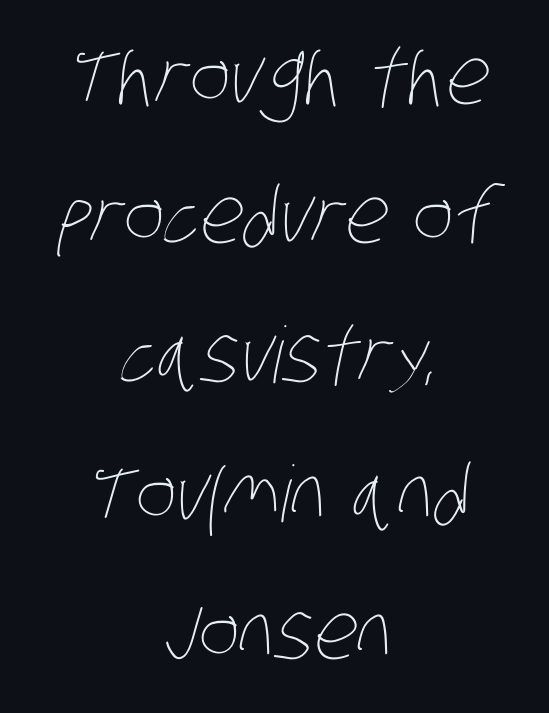
The image shows 78 px thin, condensed type; set centered, line spacing 1.78x, normal letter spacing, not underlined; low stroke contrast and a large x-height.
